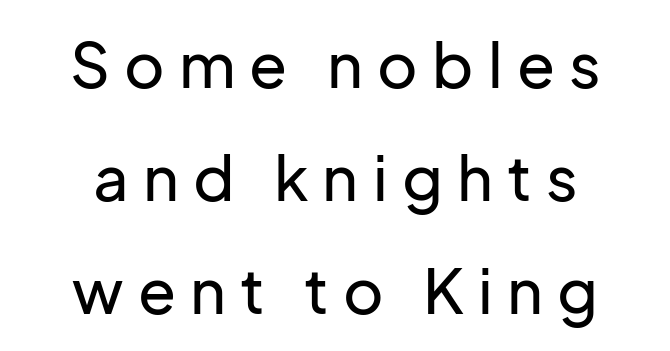
Letterform terminals end flat and unadorned throughout the passage. Typeset on center — no edge is straight. In terms of posture, this sample is upright. This rendering features lettering with no underline. Character widths vary here, with narrow letters taking less room than wide ones.
